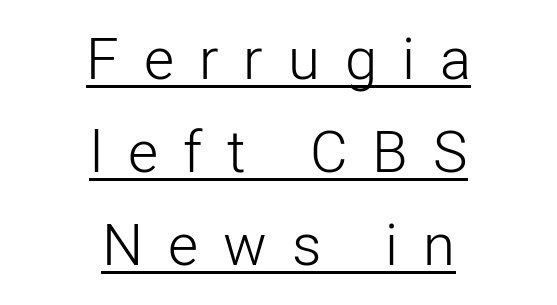
{"serif": "no", "italic": "no", "bold": "no", "weight": "light", "width": "normal", "stroke_contrast": "low", "x_height": "medium", "monospaced": "no", "underline": "yes", "align": "center", "line_spacing": "normal", "line_spacing_ratio": 1.6, "letter_spacing": "wide", "letter_spacing_em": 0.43, "glyph_px": 58}
